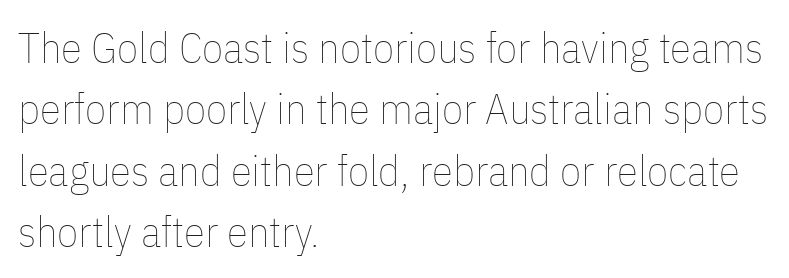
Note the varied advance widths — an 'i' is clearly narrower than an 'm'. Unmarked baselines from the first word to the last. No heavy texture on the line: the type isn't bold. This sample keeps an unexceptional amount of space between lines. Glyph-to-glyph distance matches everyday printed text.
